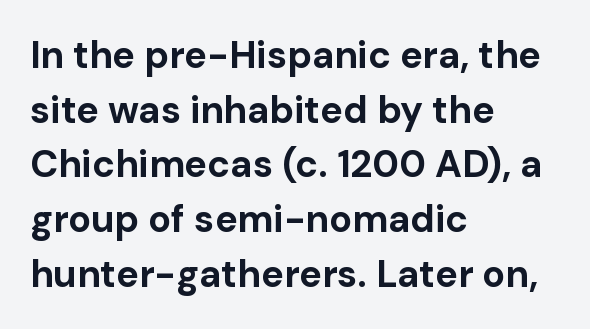
{"serif": "no", "italic": "no", "bold": "yes", "weight": "bold", "width": "normal", "stroke_contrast": "low", "x_height": "medium", "monospaced": "no", "underline": "no", "align": "left", "line_spacing": "normal", "line_spacing_ratio": 1.44, "letter_spacing": "normal", "letter_spacing_em": 0.0, "glyph_px": 38}
